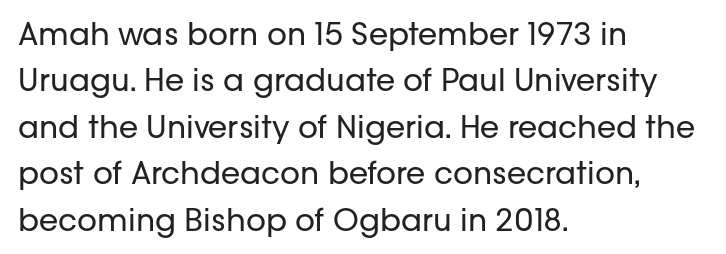
Characters remain perfectly vertical along every line. Default kerning and tracking; the words read as compact shapes. Vertically, the passage feels balanced, rows spaced as you'd expect. This sample uses a sans-serif face.
